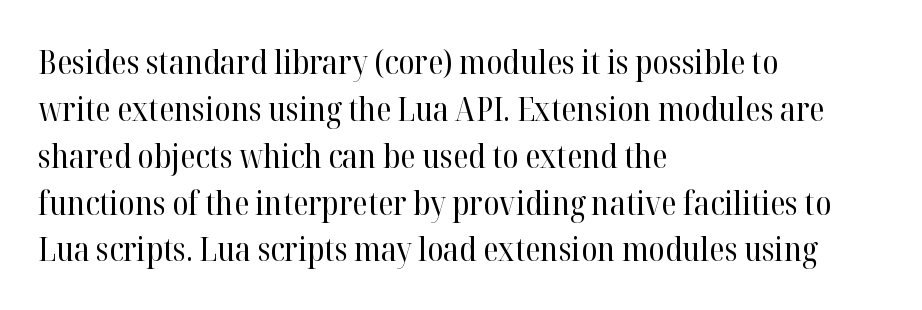
Q: Is the text bold? A: No.
Q: Is the text italic (slanted)? A: No, it is upright.
Q: Is the typeface a serif or a sans-serif typeface? A: Serif.
Q: Is the text underlined? A: No.
Q: How is the paragraph aligned? A: Left-aligned.
Q: Is the spacing between letters normal or unusually wide? A: Normal.
Q: Is the spacing between lines tight, normal or loose? A: Normal.
Q: Width (condensed, normal, or wide)? A: Normal.
Q: Stroke contrast? A: High.
Q: x-height? A: Medium.
Q: Monospaced? A: No.
